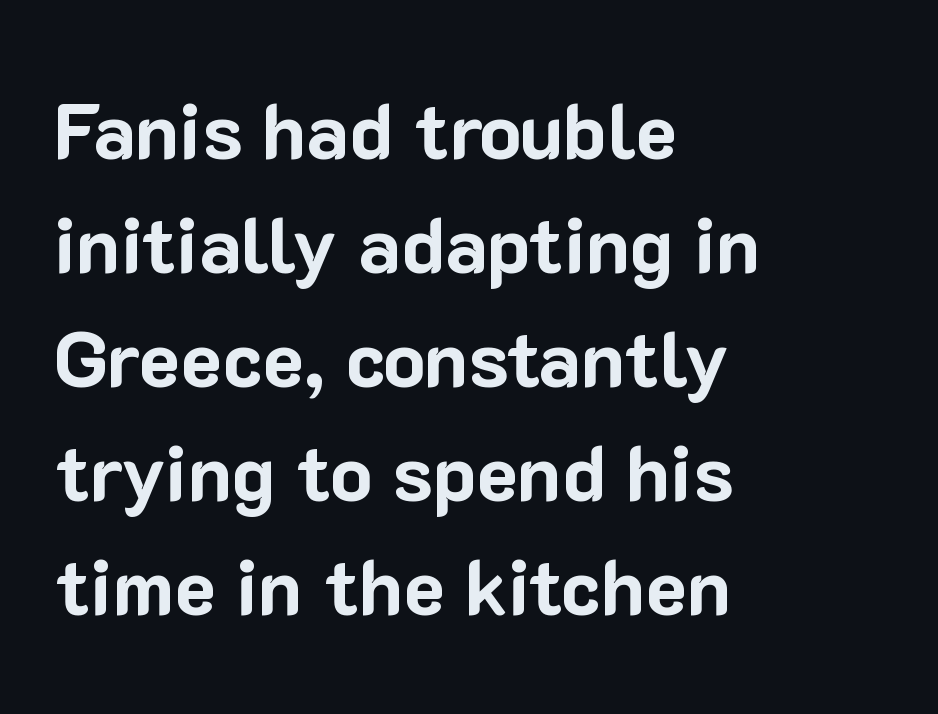
Q: Is the text bold? A: Yes.
Q: Is the text italic (slanted)? A: No, it is upright.
Q: Is the typeface a serif or a sans-serif typeface? A: Sans-serif.
Q: Is the text underlined? A: No.
Q: How is the paragraph aligned? A: Left-aligned.
Q: Is the spacing between letters normal or unusually wide? A: Normal.
Q: Is the spacing between lines tight, normal or loose? A: Normal.
Q: Width (condensed, normal, or wide)? A: Normal.
Q: Stroke contrast? A: Low.
Q: x-height? A: Medium.
Q: Monospaced? A: No.
